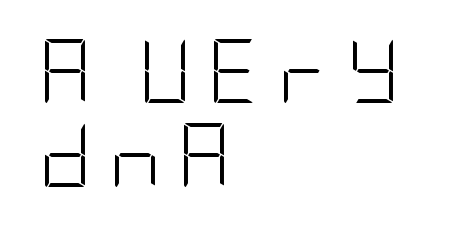
{"serif": "no", "italic": "no", "bold": "no", "weight": "light", "width": "condensed", "stroke_contrast": "low", "x_height": "large", "underline": "no", "align": "left", "line_spacing": "normal", "line_spacing_ratio": 1.31, "letter_spacing": "wide", "letter_spacing_em": 0.27, "glyph_px": 64}
